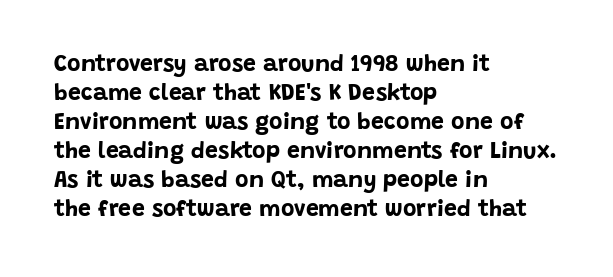
Q: Is the text bold? A: Yes.
Q: Is the text italic (slanted)? A: No, it is upright.
Q: Is the text underlined? A: No.
Q: How is the paragraph aligned? A: Left-aligned.
Q: Is the spacing between letters normal or unusually wide? A: Normal.
Q: Is the spacing between lines tight, normal or loose? A: Normal.
